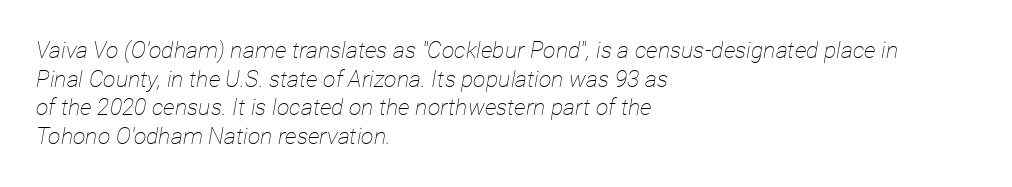
Heft: none added — not bold. Layout note: lines flush left. Students, note that the glyphs here touch the page at normal intervals. The rendering applies a slant to the glyphs. This rendering features lettering with no underline.
